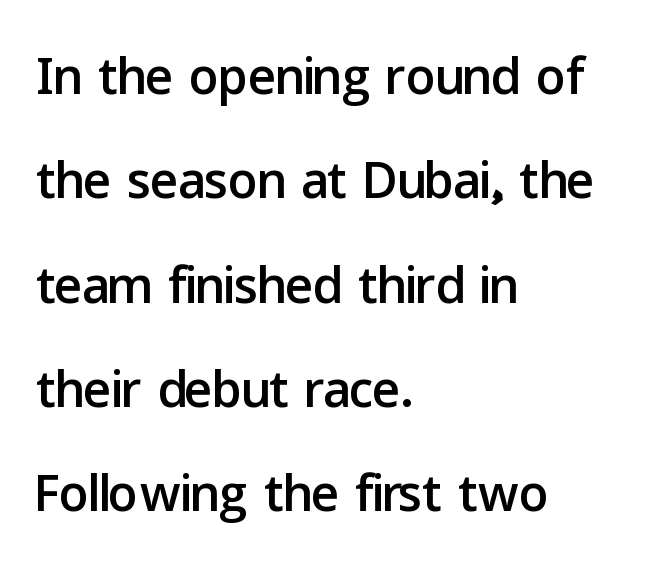
{"serif": "no", "italic": "no", "width": "normal", "stroke_contrast": "low", "x_height": "medium", "monospaced": "no", "underline": "no", "align": "left", "line_spacing": "normal", "line_spacing_ratio": 1.41, "letter_spacing": "normal", "letter_spacing_em": 0.0, "glyph_px": 74}
